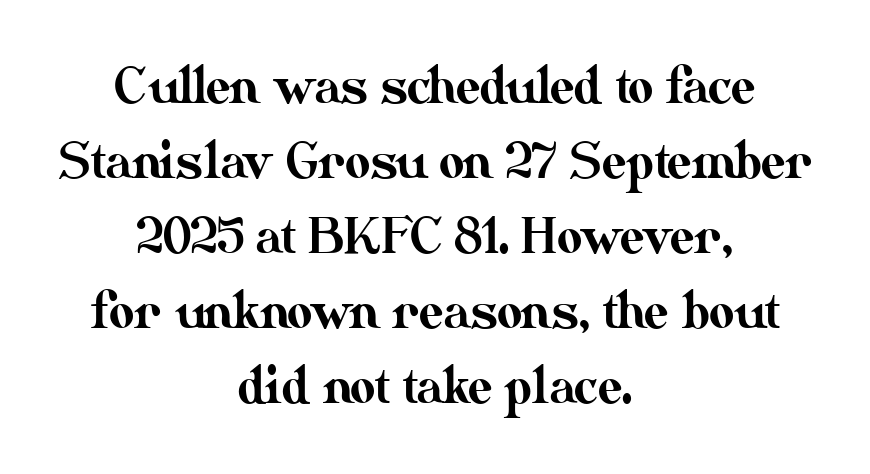
The axis of the letterforms is exactly vertical. Interline gaps are of average width in this sample. Varying glyph widths throughout — classic text-font behaviour. Honestly, there is no underline to notice here at all. This rendering uses center alignment, leaving both contours irregular but symmetric. The passage shown has conventional tracking throughout.
